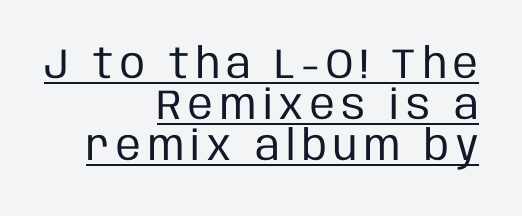
The image shows 42 px regular-weight, condensed sans-serif type, upright; set right-aligned, tight line spacing (0.98x), underlined; low stroke contrast and a large x-height.
